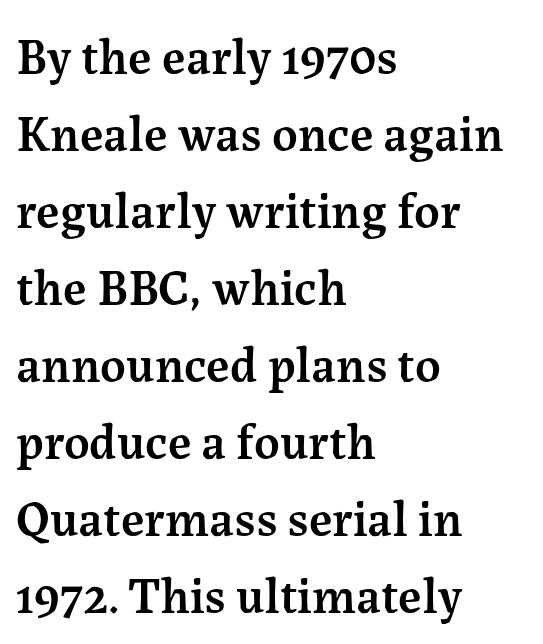
The image shows 50 px semibold serif type, upright; set left-aligned, normal line spacing (1.54x), normal letter spacing, not underlined; medium stroke contrast and a medium x-height.
